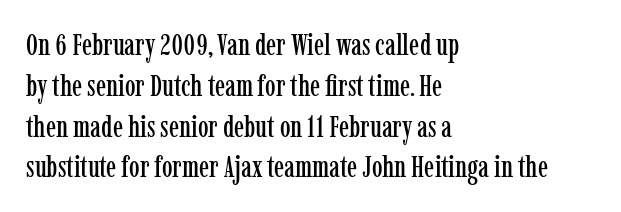
Q: Is the text italic (slanted)? A: No, it is upright.
Q: Is the typeface a serif or a sans-serif typeface? A: Serif.
Q: Is the text underlined? A: No.
Q: How is the paragraph aligned? A: Left-aligned.
Q: Is the spacing between letters normal or unusually wide? A: Normal.
Q: Is the spacing between lines tight, normal or loose? A: Normal.
Q: Width (condensed, normal, or wide)? A: Condensed.
Q: Stroke contrast? A: Low.
Q: x-height? A: Medium.
Q: Monospaced? A: No.
